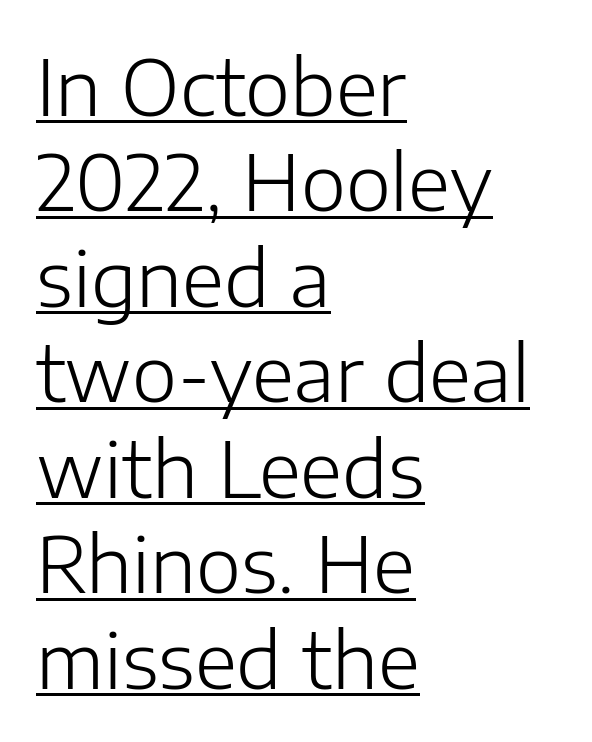
The image shows 77 px light sans-serif type, upright; set left-aligned, line spacing 1.24x, normal letter spacing, underlined; low stroke contrast and a medium x-height.
